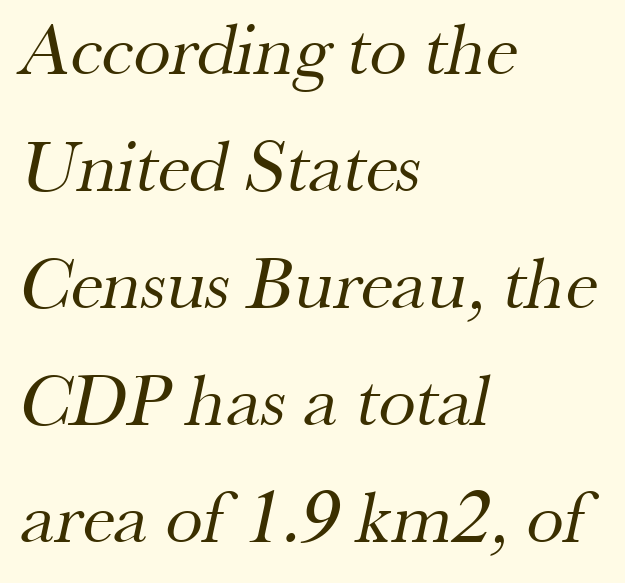
{"serif": "yes", "bold": "no", "weight": "regular", "width": "normal", "stroke_contrast": "medium", "x_height": "small", "monospaced": "no", "underline": "no", "align": "left", "line_spacing": "normal", "line_spacing_ratio": 1.56, "letter_spacing": "normal", "letter_spacing_em": 0.0, "glyph_px": 75}
